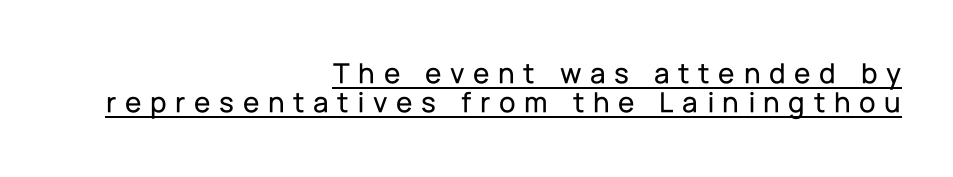
{"serif": "no", "italic": "no", "width": "normal", "stroke_contrast": "low", "x_height": "medium", "monospaced": "no", "underline": "yes", "align": "right", "line_spacing": "tight", "line_spacing_ratio": 0.96, "letter_spacing": "wide", "letter_spacing_em": 0.29, "glyph_px": 30}
